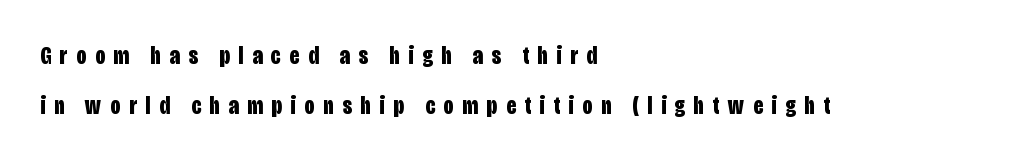
Q: Is the text bold? A: Yes.
Q: Is the text italic (slanted)? A: No, it is upright.
Q: Is the text underlined? A: No.
Q: How is the paragraph aligned? A: Left-aligned.
Q: Is the spacing between letters normal or unusually wide? A: Unusually wide.
Q: Is the spacing between lines tight, normal or loose? A: Loose.
